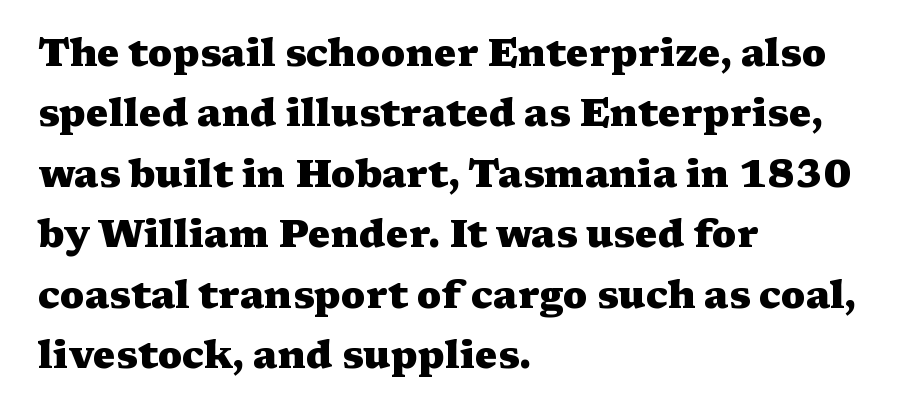
Q: Is the text bold? A: Yes.
Q: Is the text italic (slanted)? A: No, it is upright.
Q: Is the typeface a serif or a sans-serif typeface? A: Serif.
Q: Is the text underlined? A: No.
Q: How is the paragraph aligned? A: Left-aligned.
Q: Is the spacing between letters normal or unusually wide? A: Normal.
Q: Is the spacing between lines tight, normal or loose? A: Normal.
Q: Width (condensed, normal, or wide)? A: Wide.
Q: Stroke contrast? A: Medium.
Q: x-height? A: Medium.
Q: Monospaced? A: No.
